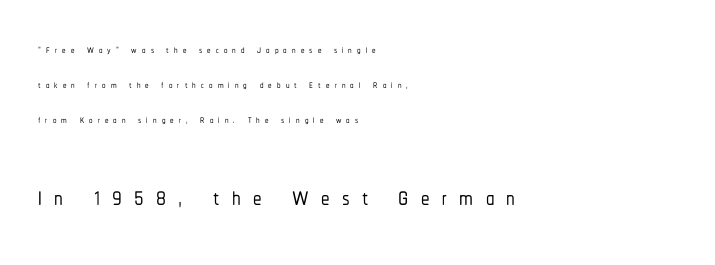
{"serif": "no", "italic": "no", "width": "condensed", "stroke_contrast": "low", "x_height": "medium", "monospaced": "no", "underline": "no", "align": "left", "line_spacing": "loose", "line_spacing_ratio": 2.5, "letter_spacing": "wide", "letter_spacing_em": 0.36, "larger_block": "second", "size_ratio": 2.43, "glyph_px": 34}
